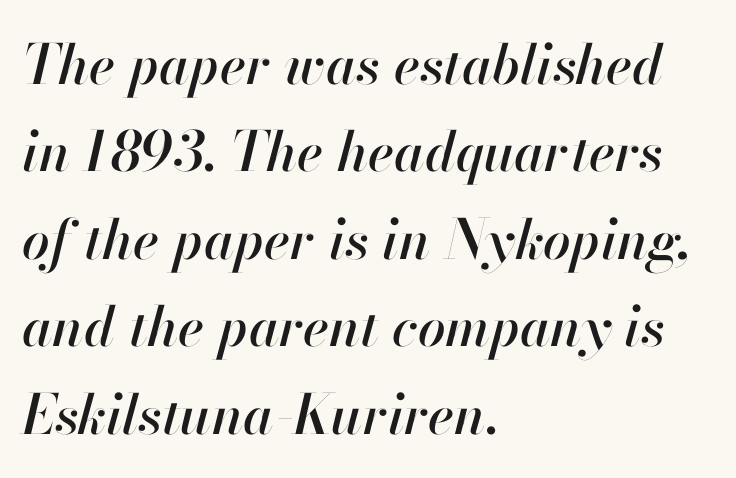
The image shows 55 px text type, italic (leaning right); set left-aligned, normal line spacing (1.59x), normal letter spacing, not underlined; high stroke contrast and a small x-height.
